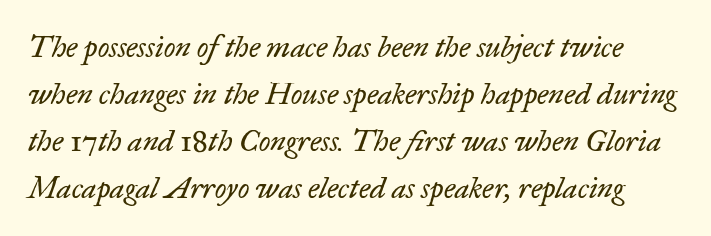
It's the slanting kind of type. Here the glyphs are tracked normally, forming tight word shapes. Descenders are the only things crossing below the line. The designer went with a serif here, giving each stem small feet.
